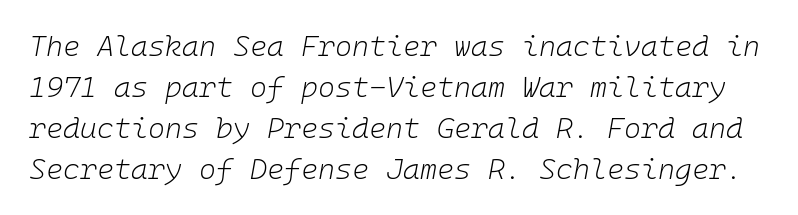
Short note: letters normally spaced. The vertical gap from one line to the next is medium. The font sits on the lighter half of the weight spectrum, regular included. Each row of text sits above clean, open space. The whole block is typeset with a tilt. Fixed-width glyphs throughout — classic coding-font behaviour.
